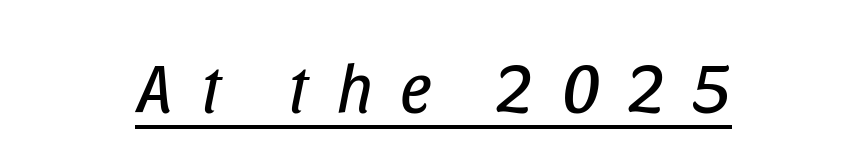
{"italic": "yes", "lean": "right", "slant_degrees": 11, "bold": "no", "weight": "regular", "width": "condensed", "stroke_contrast": "low", "x_height": "large", "monospaced": "no", "underline": "yes", "letter_spacing": "wide", "letter_spacing_em": 0.4, "glyph_px": 69}
